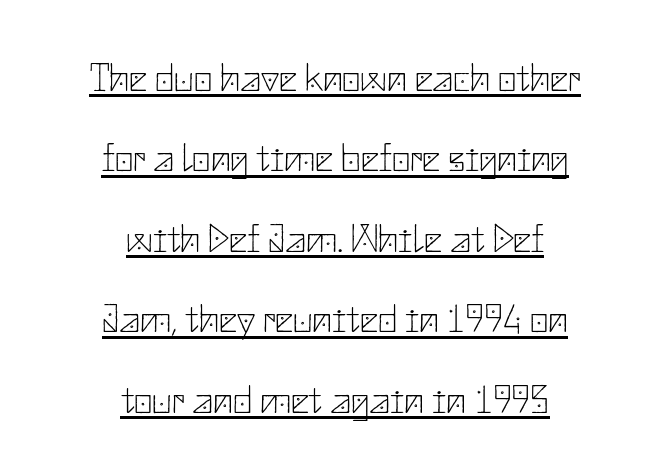
The image shows 40 px thin sans-serif type, upright; set centered, loose line spacing (2.01x), normal letter spacing, underlined; low stroke contrast and a small x-height.
